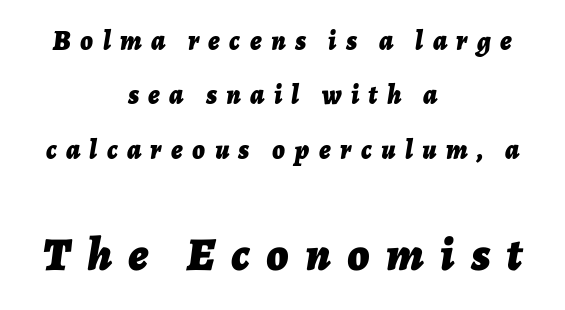
The image shows 47 px bold type, italic (leaning right); set centered, loose line spacing (2.01x), unusually wide letter spacing (+0.35 em), not underlined; the second (bottom) block is 1.74x larger; low stroke contrast and a medium x-height.
